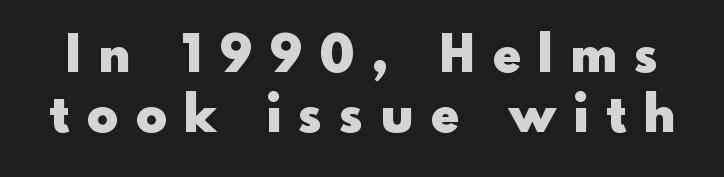
{"serif": "no", "italic": "no", "bold": "yes", "weight": "heavy", "width": "normal", "x_height": "small", "monospaced": "no", "underline": "no", "line_spacing_ratio": 1.17, "letter_spacing": "wide", "letter_spacing_em": 0.36, "glyph_px": 51}
